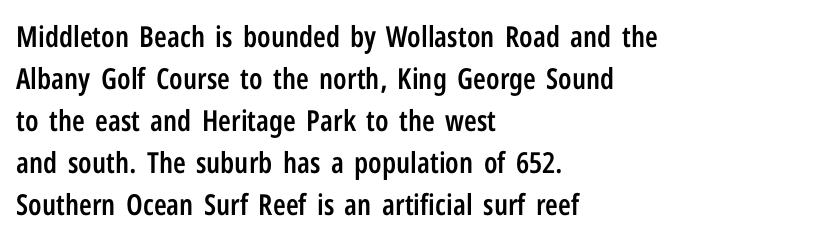
Does the type have serifs? No, each stem ends abruptly. The glyphs have the mass of a demibold cut, below bold. The rendering keeps characters at their native spacing. This sample uses an upright cut, with every glyph sitting square on the baseline. Where is the straight margin? On the left.
